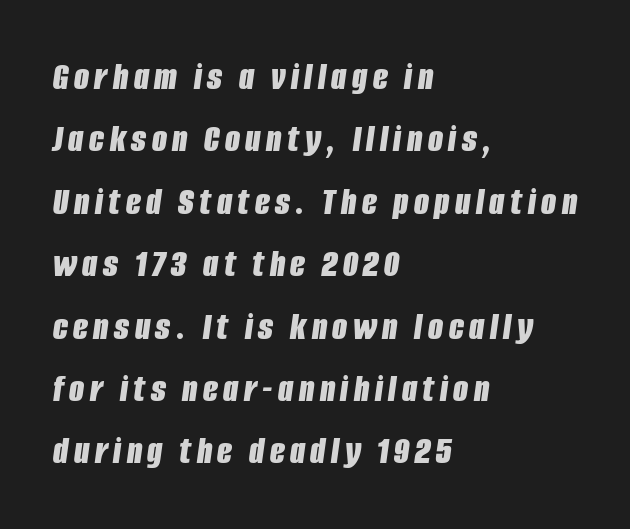
Q: Is the text bold? A: Yes.
Q: Is the text italic (slanted)? A: Yes, it leans right by about 8 degrees.
Q: Is the text underlined? A: No.
Q: How is the paragraph aligned? A: Left-aligned.
Q: Is the spacing between lines tight, normal or loose? A: Normal.
Q: Width (condensed, normal, or wide)? A: Condensed.
Q: Stroke contrast? A: Low.
Q: x-height? A: Large.
Q: Monospaced? A: No.
